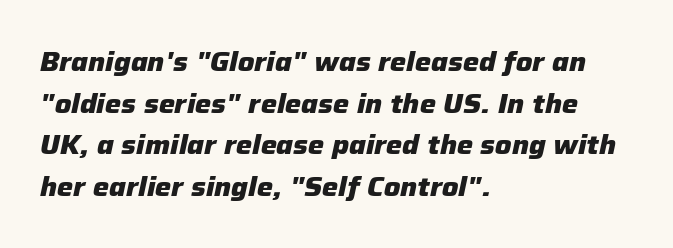
{"italic": "yes", "lean": "right", "slant_degrees": 12, "bold": "yes", "underline": "no", "align": "left", "line_spacing": "normal", "line_spacing_ratio": 1.54, "letter_spacing": "normal", "letter_spacing_em": 0.0, "glyph_px": 27}
